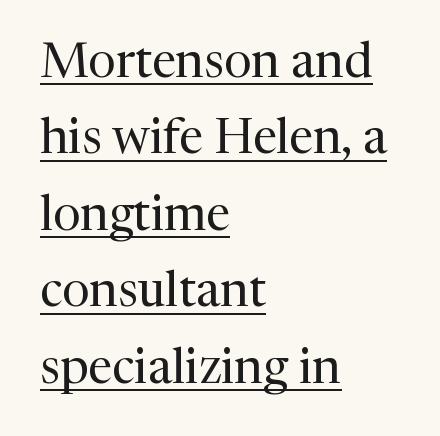
Q: Is the text bold? A: No.
Q: Is the text italic (slanted)? A: No, it is upright.
Q: Is the typeface a serif or a sans-serif typeface? A: Serif.
Q: Is the text underlined? A: Yes.
Q: How is the paragraph aligned? A: Left-aligned.
Q: Is the spacing between letters normal or unusually wide? A: Normal.
Q: Is the spacing between lines tight, normal or loose? A: Normal.
Q: Width (condensed, normal, or wide)? A: Normal.
Q: Stroke contrast? A: Medium.
Q: x-height? A: Medium.
Q: Monospaced? A: No.
